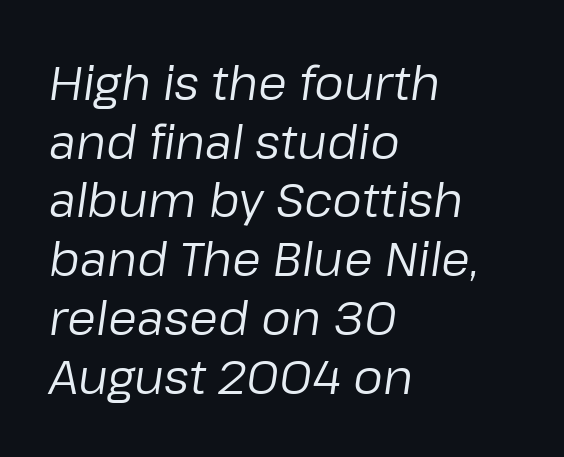
Q: Is the text bold? A: No.
Q: Is the text italic (slanted)? A: Yes, it leans right by about 8 degrees.
Q: Is the text underlined? A: No.
Q: How is the paragraph aligned? A: Left-aligned.
Q: Is the spacing between letters normal or unusually wide? A: Normal.
Q: Is the spacing between lines tight, normal or loose? A: Normal.
Q: Width (condensed, normal, or wide)? A: Normal.
Q: Stroke contrast? A: Low.
Q: x-height? A: Medium.
Q: Monospaced? A: No.
